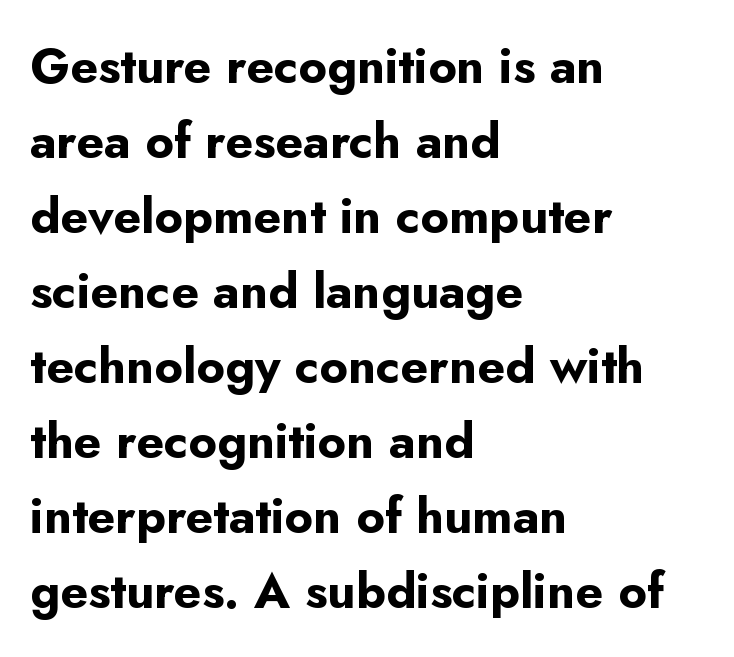
{"serif": "no", "italic": "no", "bold": "yes", "weight": "bold", "width": "normal", "stroke_contrast": "low", "x_height": "small", "monospaced": "no", "underline": "no", "align": "left", "line_spacing": "normal", "line_spacing_ratio": 1.53, "letter_spacing": "normal", "letter_spacing_em": 0.0, "glyph_px": 49}
